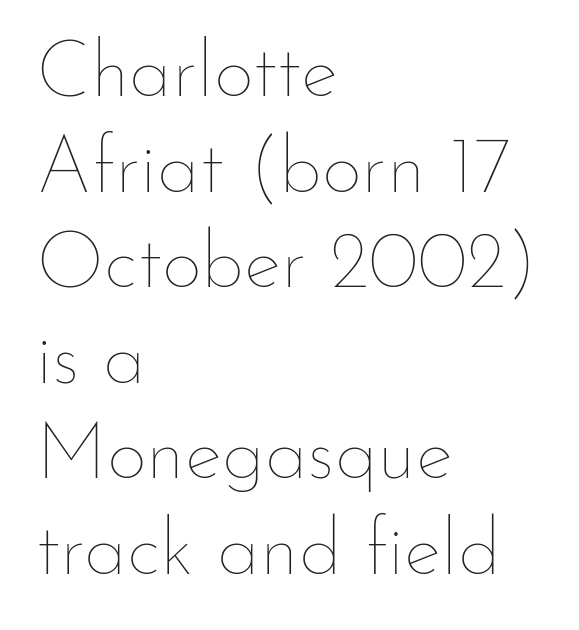
Compared with a typical body face, this is equally light or lighter still. Horizontally, the lines are justified to the leading edge only. Nothing unusual about the tracking: characters are spaced as the font intends. The space beneath each line is pristine and unruled.
